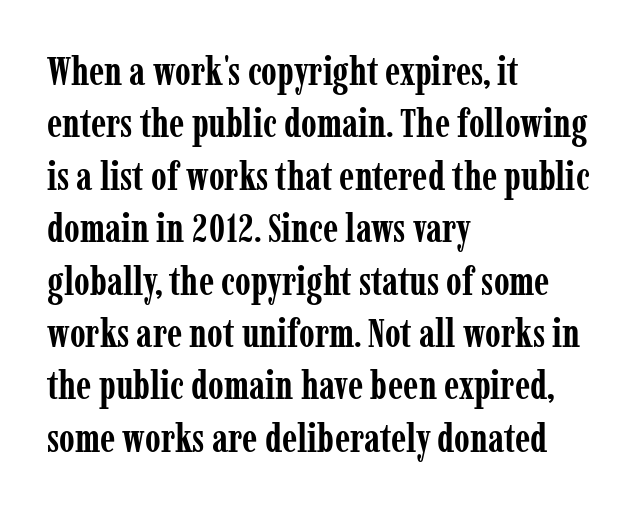
Q: Is the text bold? A: Yes.
Q: Is the text italic (slanted)? A: No, it is upright.
Q: Is the typeface a serif or a sans-serif typeface? A: Serif.
Q: Is the text underlined? A: No.
Q: How is the paragraph aligned? A: Left-aligned.
Q: Is the spacing between letters normal or unusually wide? A: Normal.
Q: Is the spacing between lines tight, normal or loose? A: Normal.
Q: Width (condensed, normal, or wide)? A: Condensed.
Q: Stroke contrast? A: Low.
Q: x-height? A: Medium.
Q: Monospaced? A: No.
